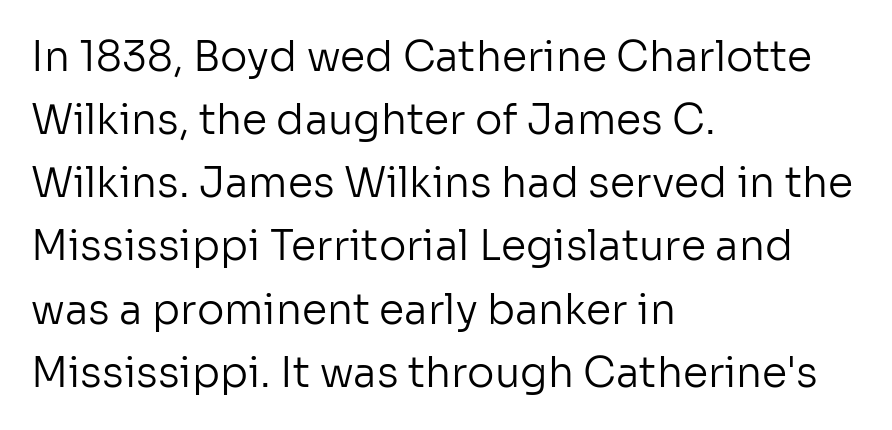
The image shows 41 px regular-weight sans-serif type, upright; set left-aligned, normal line spacing (1.54x), normal letter spacing, not underlined; low stroke contrast and a medium x-height.
